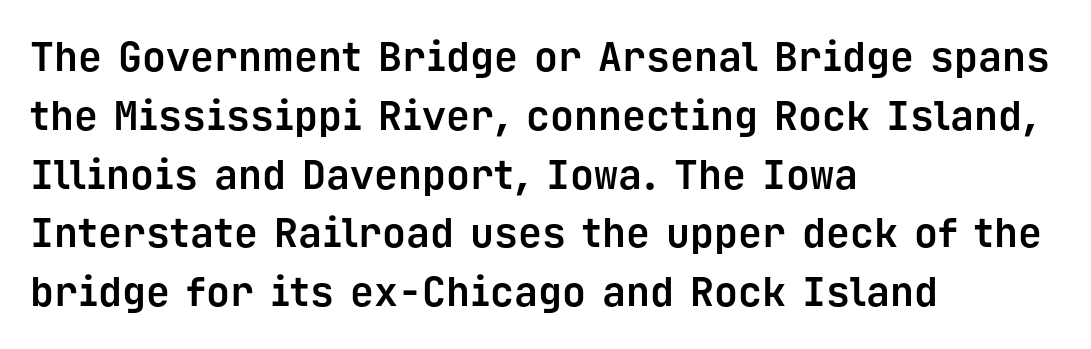
{"serif": "no", "italic": "no", "bold": "yes", "weight": "bold", "width": "normal", "stroke_contrast": "low", "x_height": "medium", "monospaced": "yes", "underline": "no", "align": "left", "line_spacing": "normal", "line_spacing_ratio": 1.47, "letter_spacing": "normal", "letter_spacing_em": 0.0, "glyph_px": 40}
